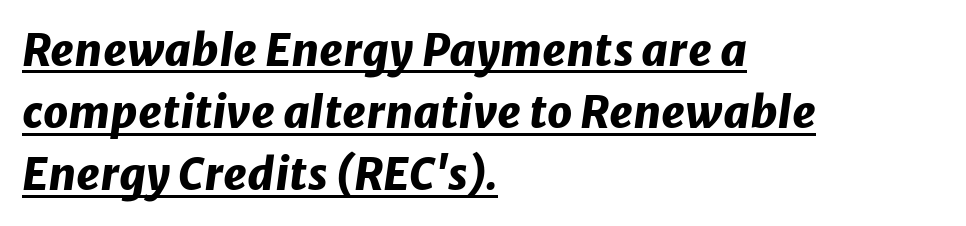
{"italic": "yes", "lean": "right", "slant_degrees": 8, "bold": "yes", "weight": "heavy", "width": "normal", "stroke_contrast": "low", "x_height": "medium", "monospaced": "no", "underline": "yes", "align": "left", "line_spacing": "normal", "line_spacing_ratio": 1.41, "letter_spacing": "normal", "letter_spacing_em": 0.0, "glyph_px": 44}
